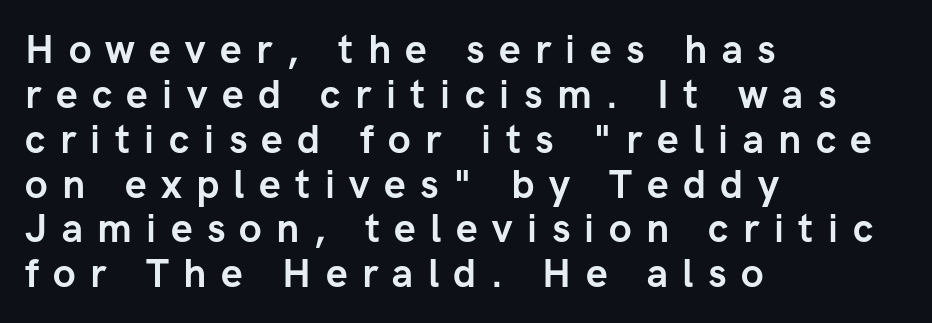
{"serif": "no", "italic": "no", "bold": "yes", "weight": "semibold", "width": "normal", "stroke_contrast": "low", "x_height": "medium", "monospaced": "no", "underline": "no", "align": "left", "line_spacing": "tight", "line_spacing_ratio": 1.15, "letter_spacing": "wide", "letter_spacing_em": 0.37, "glyph_px": 39}
